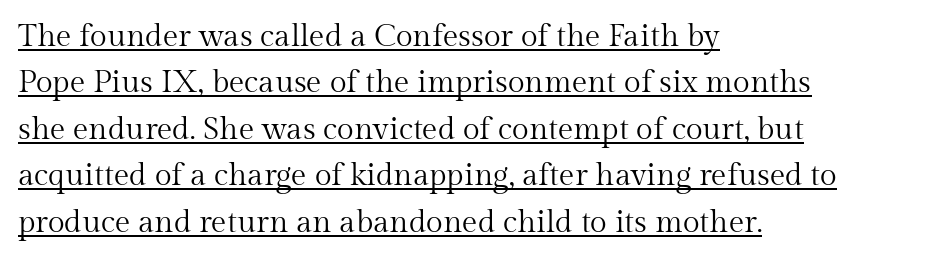
{"serif": "yes", "italic": "no", "bold": "no", "weight": "regular", "width": "normal", "stroke_contrast": "medium", "x_height": "medium", "monospaced": "no", "underline": "yes", "align": "left", "line_spacing": "normal", "line_spacing_ratio": 1.5, "letter_spacing": "normal", "letter_spacing_em": 0.0, "glyph_px": 31}
